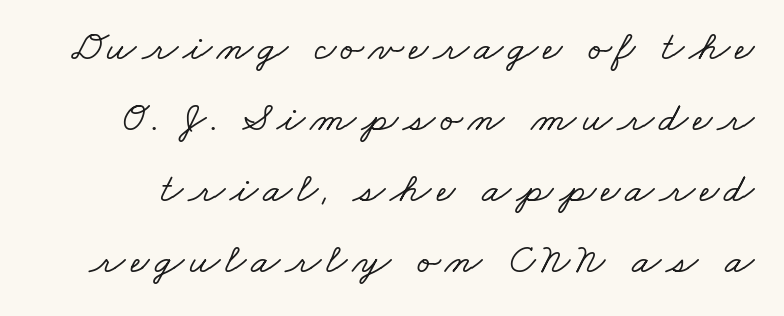
Q: Is the typeface a serif or a sans-serif typeface? A: Serif.
Q: Is the text underlined? A: No.
Q: Is the spacing between lines tight, normal or loose? A: Normal.
Q: Width (condensed, normal, or wide)? A: Wide.
Q: Stroke contrast? A: Low.
Q: x-height? A: Small.
Q: Monospaced? A: No.
